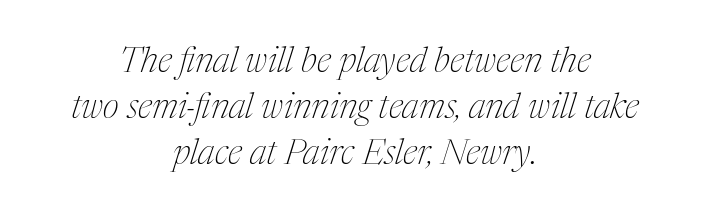
Vertically, the passage feels balanced, rows spaced as you'd expect. The type is set solid horizontally, with unmodified tracking. Underline: absent. Observe the serifs anchoring each vertical stroke in this sample. Notice how the stems are inclined rather than vertical — that's the hallmark of italics. Here the designer chose a conventional face with non-uniform glyph widths.
